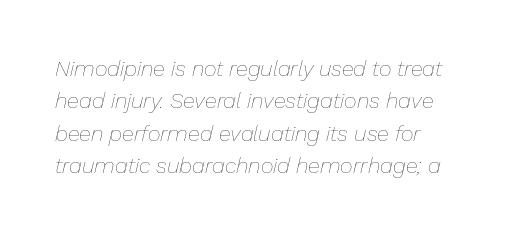
{"italic": "yes", "lean": "right", "slant_degrees": 13, "bold": "no", "underline": "no", "align": "left", "line_spacing": "normal", "line_spacing_ratio": 1.47, "letter_spacing": "normal", "letter_spacing_em": 0.0, "glyph_px": 22}
